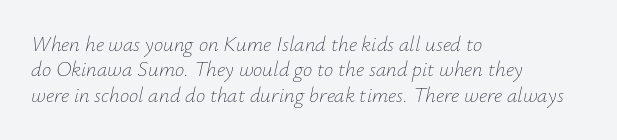
{"italic": "yes", "lean": "right", "slant_degrees": 12, "bold": "no", "underline": "no", "align": "left", "line_spacing_ratio": 1.21, "letter_spacing": "normal", "letter_spacing_em": 0.0, "glyph_px": 21}
